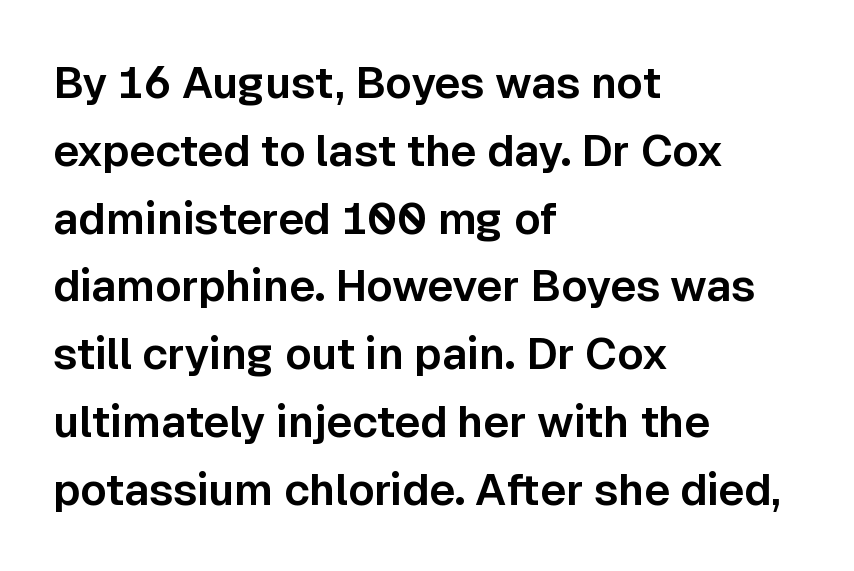
The vertical gap from one line to the next is medium. The face used here is a sans, in the tradition of grotesques and geometrics. Left-aligned paragraph, ragged on the right. Nothing unusual about the tracking: characters are spaced as the font intends. Unlike italic type, these characters show no tilt at all.
